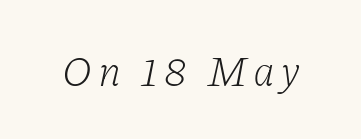
Q: Is the text bold? A: No.
Q: Is the text italic (slanted)? A: Yes, it leans right by about 11 degrees.
Q: Is the typeface a serif or a sans-serif typeface? A: Serif.
Q: Is the text underlined? A: No.
Q: Width (condensed, normal, or wide)? A: Normal.
Q: Stroke contrast? A: Low.
Q: x-height? A: Medium.
Q: Monospaced? A: No.
